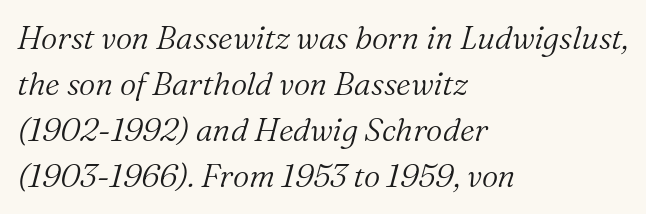
{"serif": "yes", "italic": "yes", "lean": "right", "slant_degrees": 16, "bold": "no", "weight": "light", "width": "normal", "stroke_contrast": "medium", "x_height": "medium", "monospaced": "no", "underline": "no", "align": "left", "line_spacing": "normal", "line_spacing_ratio": 1.44, "letter_spacing": "normal", "letter_spacing_em": 0.0, "glyph_px": 32}
